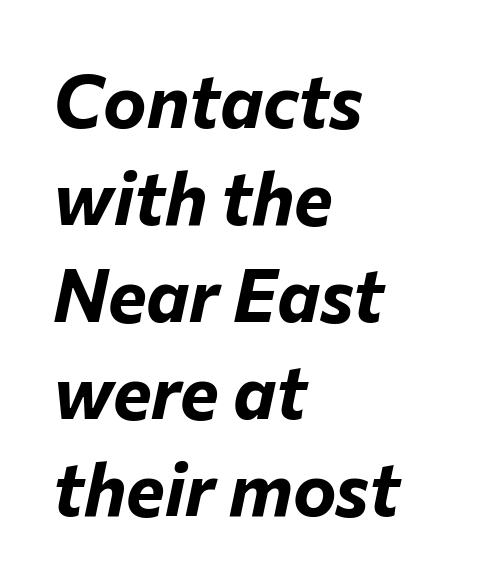
{"italic": "yes", "lean": "right", "slant_degrees": 12, "bold": "yes", "weight": "bold", "width": "normal", "stroke_contrast": "low", "x_height": "medium", "monospaced": "no", "underline": "no", "align": "left", "line_spacing": "normal", "line_spacing_ratio": 1.33, "letter_spacing": "normal", "letter_spacing_em": 0.0, "glyph_px": 73}
